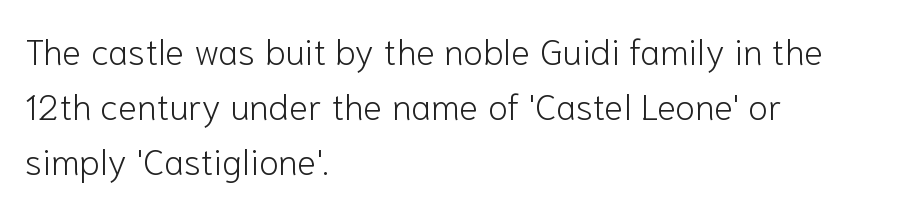
Q: Is the text bold? A: No.
Q: Is the text italic (slanted)? A: No, it is upright.
Q: Is the typeface a serif or a sans-serif typeface? A: Sans-serif.
Q: Is the text underlined? A: No.
Q: How is the paragraph aligned? A: Left-aligned.
Q: Is the spacing between letters normal or unusually wide? A: Normal.
Q: Is the spacing between lines tight, normal or loose? A: Normal.
Q: Width (condensed, normal, or wide)? A: Normal.
Q: Stroke contrast? A: Low.
Q: x-height? A: Medium.
Q: Monospaced? A: No.
